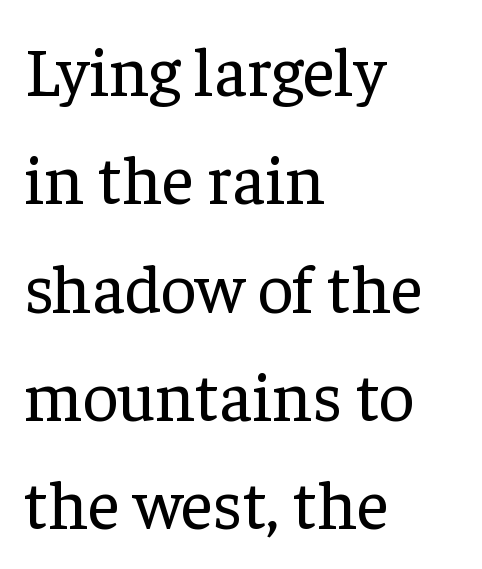
Q: Is the text bold? A: No.
Q: Is the text italic (slanted)? A: No, it is upright.
Q: Is the typeface a serif or a sans-serif typeface? A: Serif.
Q: Is the text underlined? A: No.
Q: How is the paragraph aligned? A: Left-aligned.
Q: Is the spacing between letters normal or unusually wide? A: Normal.
Q: Is the spacing between lines tight, normal or loose? A: Normal.
Q: Width (condensed, normal, or wide)? A: Normal.
Q: Stroke contrast? A: Low.
Q: x-height? A: Medium.
Q: Monospaced? A: No.
